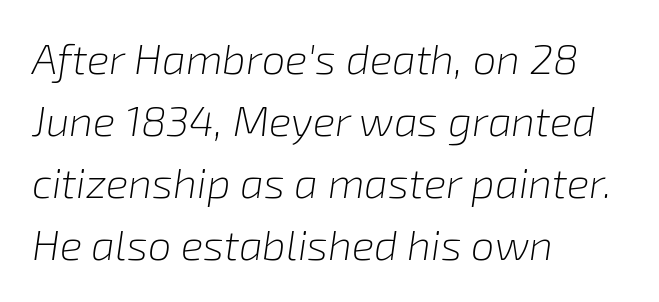
This reads as an unemphasized weight, regular at the heaviest. The face used here is proportionally spaced, like ordinary book or web type. Check under the words: just untouched page. The setting favours the left margin, as ordinary paragraphs usually do.
